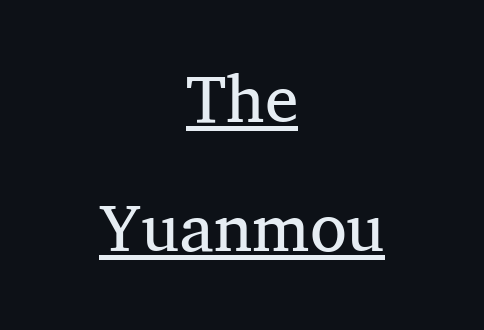
Every word sits above its own underline. Visually the block forms a symmetrical silhouette, jagged on both flanks. The rendering uses natural spacing where letterforms have individual widths. These lines keep a tight, regular rhythm from letter to letter.
